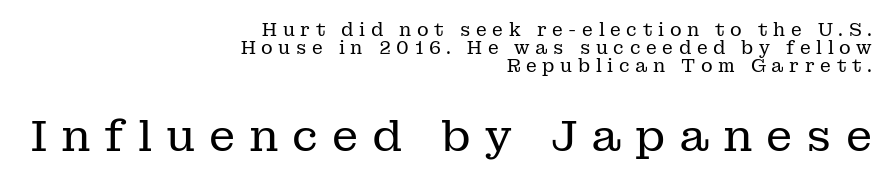
The image shows 44 px regular-weight serif type, upright; set right-aligned, tight line spacing (1.0x), unusually wide letter spacing (+0.31 em), not underlined; the second (bottom) block is 2.44x larger; low stroke contrast and a medium x-height.
